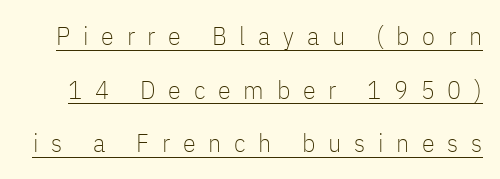
{"italic": "no", "bold": "no", "underline": "yes", "line_spacing": "loose", "line_spacing_ratio": 2.06, "letter_spacing": "wide", "letter_spacing_em": 0.49, "glyph_px": 26}
